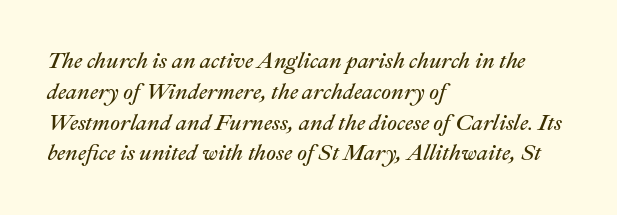
Bold? No — there's no thickening of the strokes. The horizontal fit of the characters is conventional and even. A typesetter would mark this as italic. Normally led — the rows are evenly, conventionally spaced.
